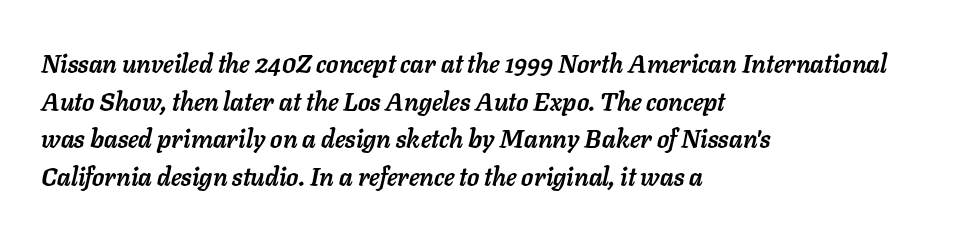
{"italic": "yes", "lean": "right", "slant_degrees": 11, "bold": "yes", "underline": "no", "align": "left", "line_spacing": "normal", "line_spacing_ratio": 1.51, "letter_spacing": "normal", "letter_spacing_em": 0.0, "glyph_px": 25}
